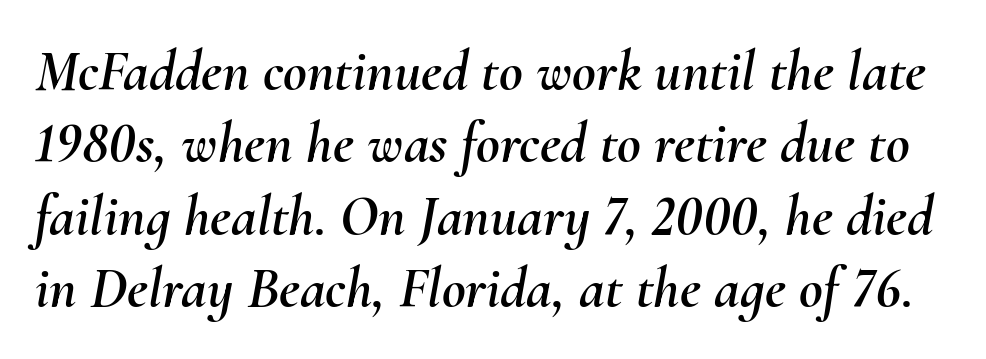
{"italic": "yes", "lean": "right", "slant_degrees": 10, "width": "normal", "stroke_contrast": "medium", "x_height": "small", "monospaced": "no", "underline": "no", "line_spacing": "normal", "line_spacing_ratio": 1.25, "letter_spacing": "normal", "letter_spacing_em": 0.0, "glyph_px": 58}
